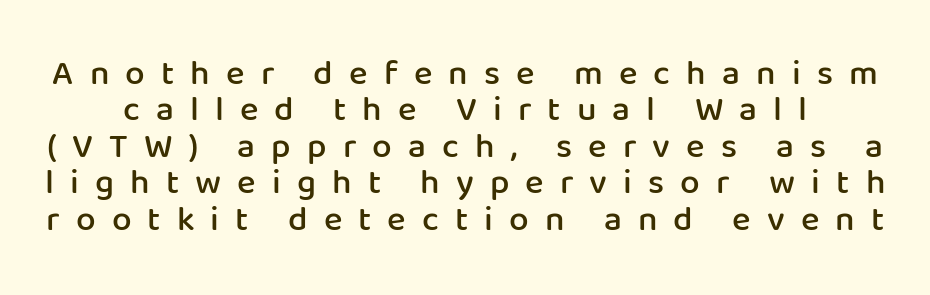
{"serif": "no", "italic": "no", "bold": "semi", "weight": "semibold", "width": "normal", "stroke_contrast": "low", "x_height": "medium", "monospaced": "no", "underline": "no", "line_spacing": "tight", "line_spacing_ratio": 1.04, "letter_spacing": "wide", "letter_spacing_em": 0.46, "glyph_px": 35}
